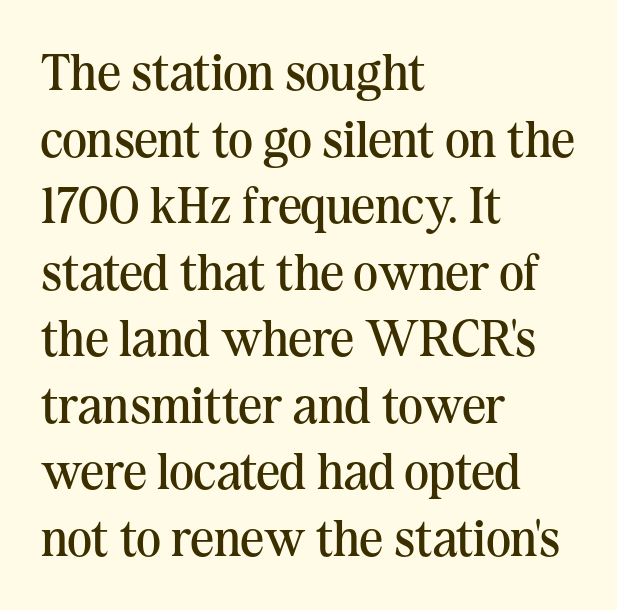
These lines are composed in type with serifs. Vertical spacing — default. No word sits above an underline. Standard letterfit; no display-style spreading of the glyphs.
